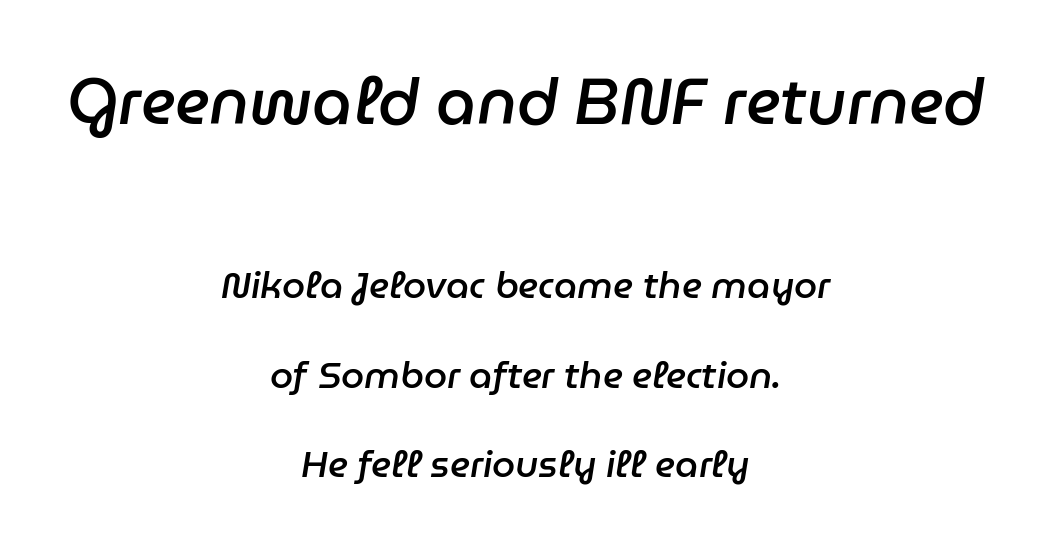
The image shows 64 px semibold type, italic (leaning right); set centered, loose line spacing (2.41x), normal letter spacing, not underlined; the first (top) block is 1.73x larger; low stroke contrast and a medium x-height.
